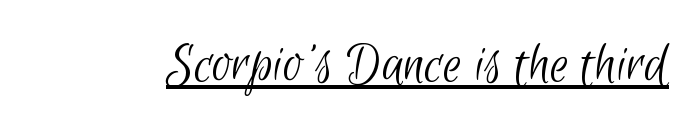
Q: Is the text bold? A: No.
Q: Is the typeface a serif or a sans-serif typeface? A: Sans-serif.
Q: Is the text underlined? A: Yes.
Q: Is the spacing between letters normal or unusually wide? A: Normal.
Q: Width (condensed, normal, or wide)? A: Condensed.
Q: Stroke contrast? A: Low.
Q: x-height? A: Small.
Q: Monospaced? A: No.
